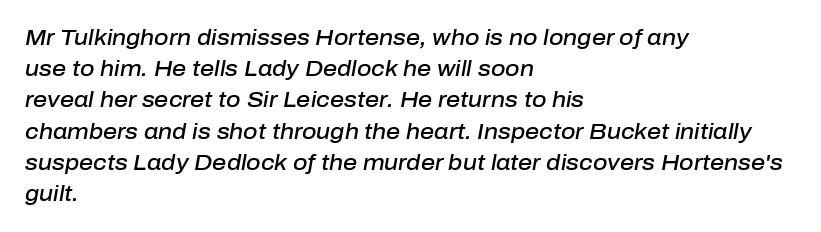
The image shows 22 px text type, italic (leaning right); set left-aligned, normal line spacing (1.42x), normal letter spacing, not underlined.
